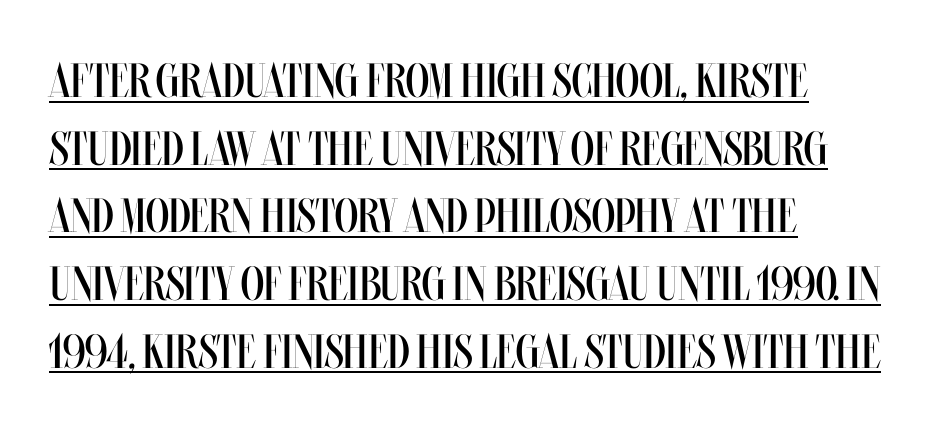
{"italic": "no", "bold": "no", "weight": "regular", "width": "condensed", "stroke_contrast": "medium", "x_height": "large", "monospaced": "no", "underline": "yes", "align": "left", "line_spacing": "normal", "line_spacing_ratio": 1.41, "letter_spacing": "normal", "letter_spacing_em": 0.0, "glyph_px": 48}
